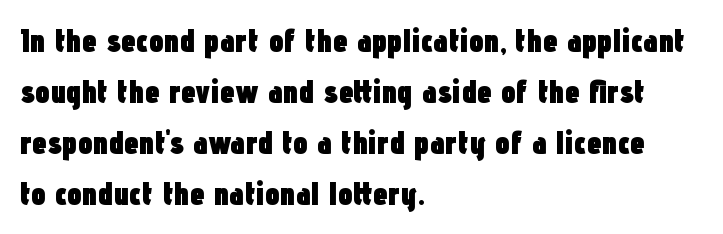
Q: Is the text bold? A: Yes.
Q: Is the text italic (slanted)? A: No, it is upright.
Q: Is the typeface a serif or a sans-serif typeface? A: Sans-serif.
Q: Is the text underlined? A: No.
Q: How is the paragraph aligned? A: Left-aligned.
Q: Is the spacing between letters normal or unusually wide? A: Normal.
Q: Is the spacing between lines tight, normal or loose? A: Normal.
Q: Width (condensed, normal, or wide)? A: Condensed.
Q: Stroke contrast? A: Low.
Q: x-height? A: Medium.
Q: Monospaced? A: No.
